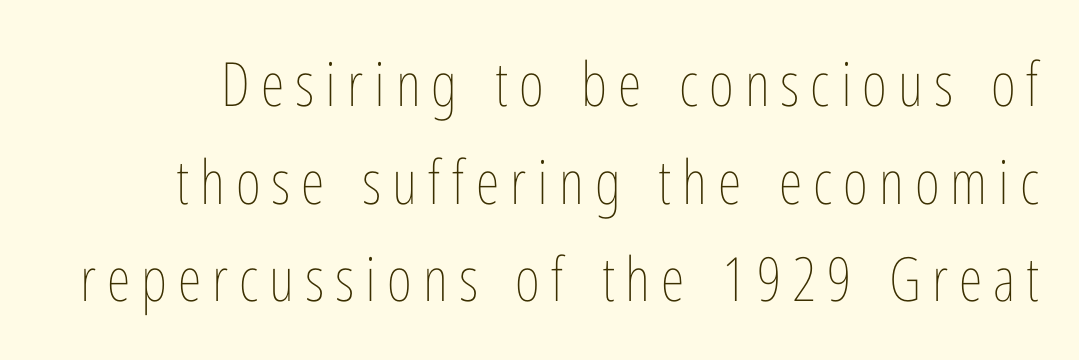
The image shows 61 px thin, condensed type, upright; set normal line spacing (1.6x), not underlined; low stroke contrast and a medium x-height.
